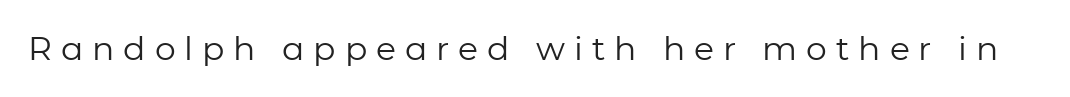
The image shows 33 px regular-weight sans-serif type, upright; set unusually wide letter spacing (+0.27 em), not underlined; low stroke contrast and a medium x-height.
